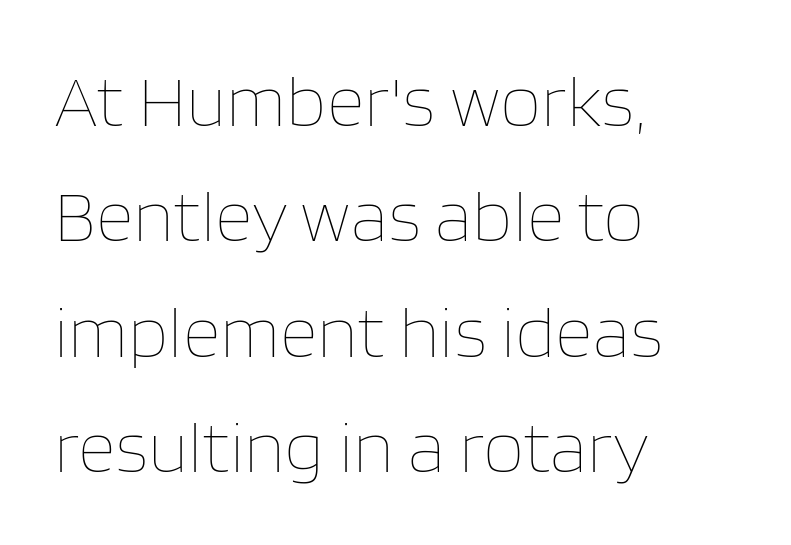
Q: Is the text bold? A: No.
Q: Is the text italic (slanted)? A: No, it is upright.
Q: Is the text underlined? A: No.
Q: How is the paragraph aligned? A: Left-aligned.
Q: Is the spacing between letters normal or unusually wide? A: Normal.
Q: Is the spacing between lines tight, normal or loose? A: Normal.
Q: Width (condensed, normal, or wide)? A: Normal.
Q: Stroke contrast? A: Low.
Q: x-height? A: Large.
Q: Monospaced? A: No.
